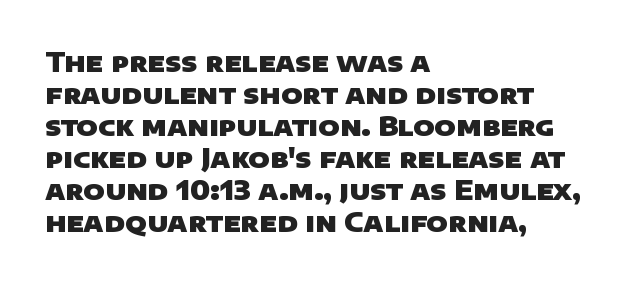
{"bold": "yes", "underline": "no", "align": "left", "line_spacing_ratio": 1.23, "letter_spacing": "normal", "letter_spacing_em": 0.0, "glyph_px": 26}
